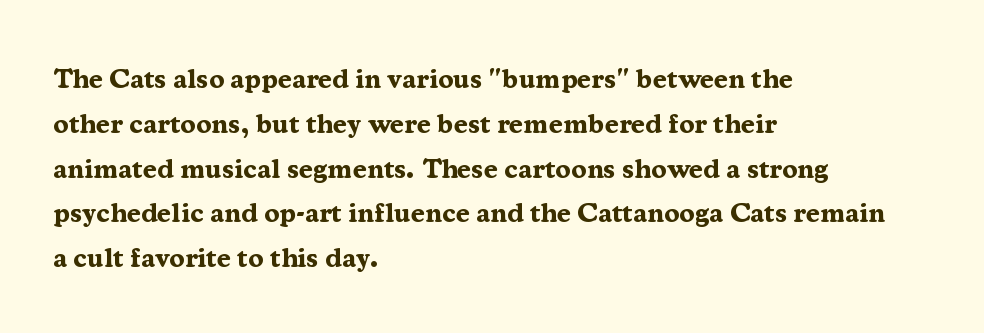
Q: Is the text bold? A: Yes.
Q: Is the text italic (slanted)? A: No, it is upright.
Q: Is the typeface a serif or a sans-serif typeface? A: Serif.
Q: Is the text underlined? A: No.
Q: How is the paragraph aligned? A: Left-aligned.
Q: Is the spacing between letters normal or unusually wide? A: Normal.
Q: Is the spacing between lines tight, normal or loose? A: Normal.
Q: Width (condensed, normal, or wide)? A: Normal.
Q: Stroke contrast? A: Medium.
Q: x-height? A: Medium.
Q: Monospaced? A: No.
